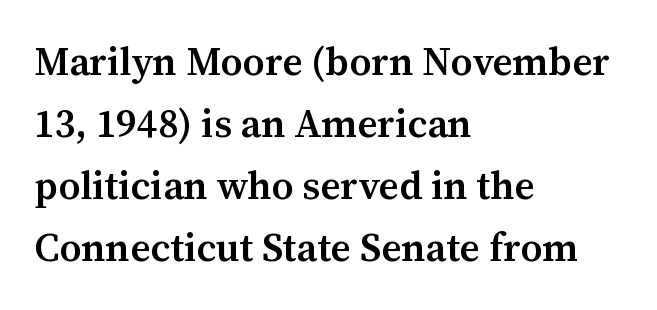
{"serif": "yes", "italic": "no", "bold": "semi", "weight": "semibold", "width": "normal", "stroke_contrast": "medium", "x_height": "medium", "monospaced": "no", "underline": "no", "align": "left", "line_spacing": "normal", "line_spacing_ratio": 1.59, "letter_spacing": "normal", "letter_spacing_em": 0.0, "glyph_px": 39}
